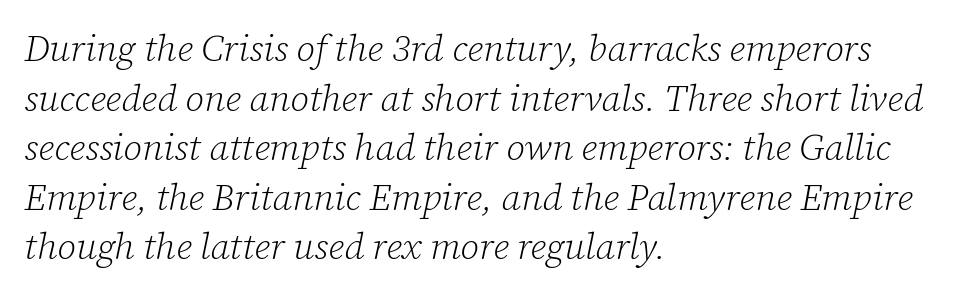
{"serif": "yes", "italic": "yes", "lean": "right", "slant_degrees": 12, "bold": "no", "weight": "light", "width": "normal", "stroke_contrast": "low", "x_height": "medium", "monospaced": "no", "underline": "no", "align": "left", "line_spacing": "normal", "line_spacing_ratio": 1.34, "letter_spacing": "normal", "letter_spacing_em": 0.0, "glyph_px": 37}
